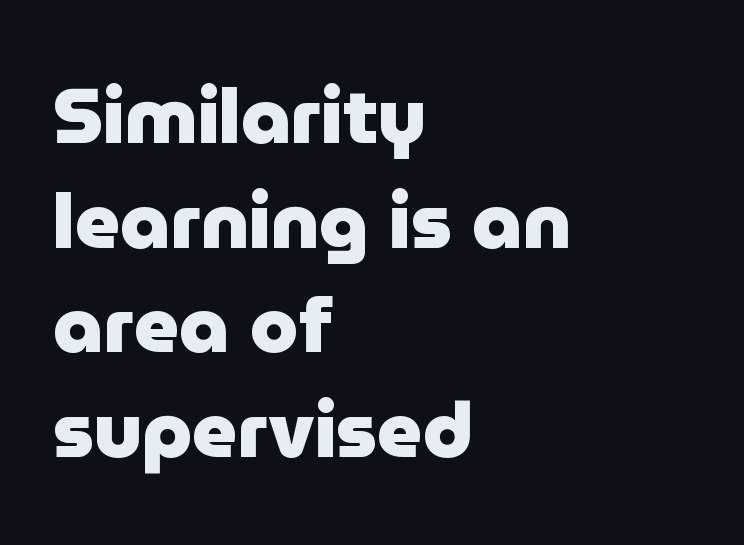
Vertically, the passage feels balanced, rows spaced as you'd expect. Strokes here are thick enough to call this a true bold. The passage shown is typed in a proportional face where columns would drift. Is the letter spacing exaggerated? No — it looks like the ordinary default. Regarding serifs, this sample does without them. The area under the type is left untouched.
